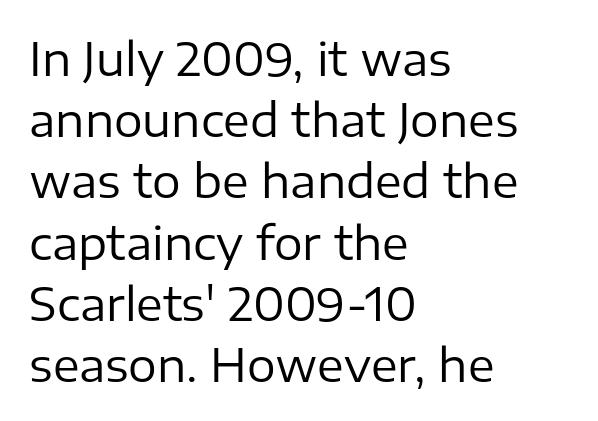
Q: Is the text bold? A: No.
Q: Is the text italic (slanted)? A: No, it is upright.
Q: Is the typeface a serif or a sans-serif typeface? A: Sans-serif.
Q: Is the text underlined? A: No.
Q: How is the paragraph aligned? A: Left-aligned.
Q: Is the spacing between letters normal or unusually wide? A: Normal.
Q: Is the spacing between lines tight, normal or loose? A: Normal.
Q: Width (condensed, normal, or wide)? A: Normal.
Q: Stroke contrast? A: Low.
Q: x-height? A: Medium.
Q: Monospaced? A: No.
